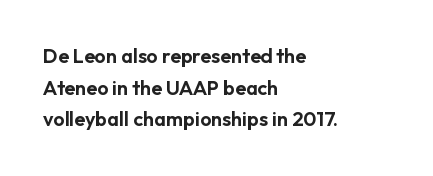
The baseline area is clear. The letterforms sit shoulder to shoulder at normal distance. Each line starts at the same left margin while the right side varies. You can tell it's not italic because the verticals are truly vertical.
